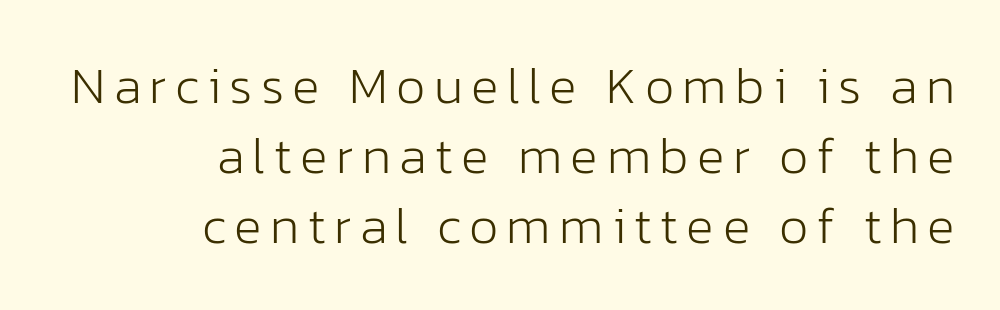
A roman cut, with each character standing at attention. Line ends are locked; line starts wander. Weight class: somewhere from thin through regular. Spacing verdict: proportional, widths tailored to each character.
